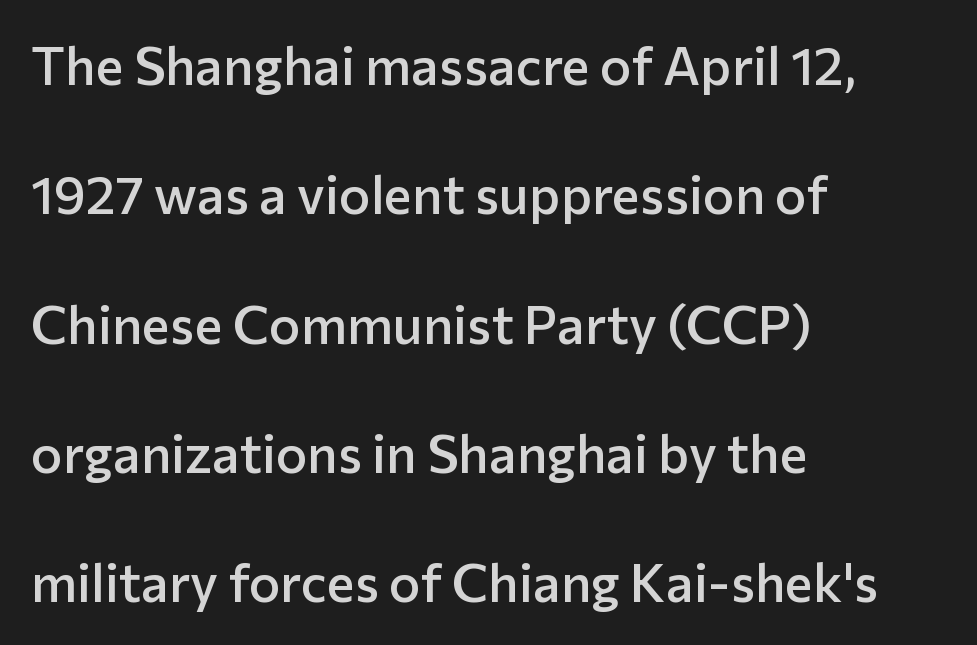
{"serif": "no", "italic": "no", "bold": "semi", "weight": "semibold", "width": "normal", "stroke_contrast": "low", "x_height": "medium", "monospaced": "no", "underline": "no", "align": "left", "line_spacing": "loose", "line_spacing_ratio": 2.44, "letter_spacing": "normal", "letter_spacing_em": 0.0, "glyph_px": 53}
